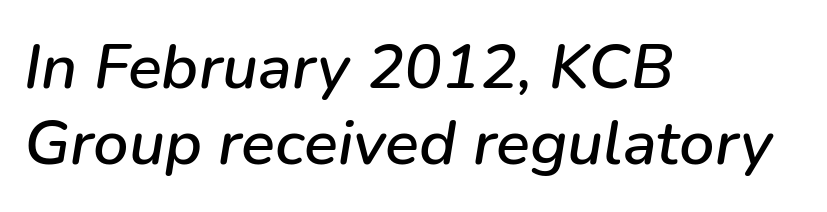
{"italic": "yes", "lean": "right", "slant_degrees": 9, "width": "normal", "stroke_contrast": "low", "x_height": "medium", "monospaced": "no", "underline": "no", "align": "left", "line_spacing_ratio": 1.21, "letter_spacing": "normal", "letter_spacing_em": 0.0, "glyph_px": 63}
